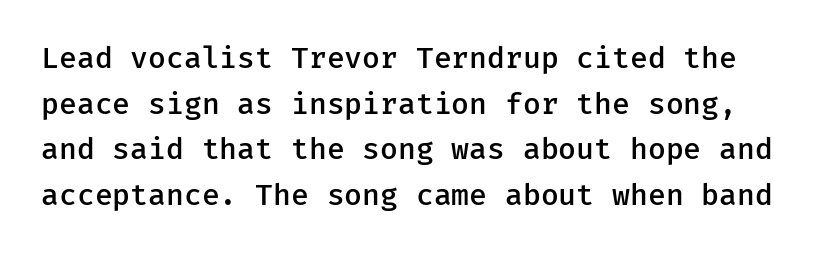
Q: Is the text bold? A: Semi-bold.
Q: Is the text italic (slanted)? A: No, it is upright.
Q: Is the typeface a serif or a sans-serif typeface? A: Sans-serif.
Q: Is the text underlined? A: No.
Q: Is the spacing between letters normal or unusually wide? A: Normal.
Q: Is the spacing between lines tight, normal or loose? A: Normal.
Q: Width (condensed, normal, or wide)? A: Normal.
Q: Stroke contrast? A: Low.
Q: x-height? A: Medium.
